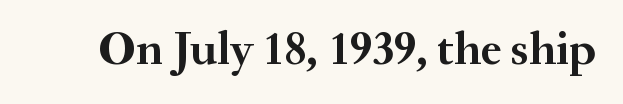
The image shows 47 px semibold serif type, upright; set normal letter spacing, not underlined; medium stroke contrast and a small x-height.
